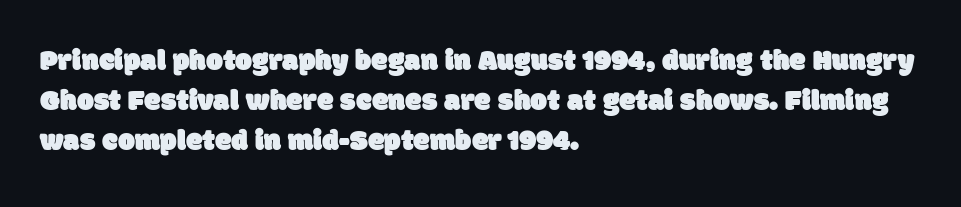
The image shows 30 px sans-serif type; set left-aligned, normal line spacing (1.34x), normal letter spacing, not underlined; low stroke contrast and a large x-height.
